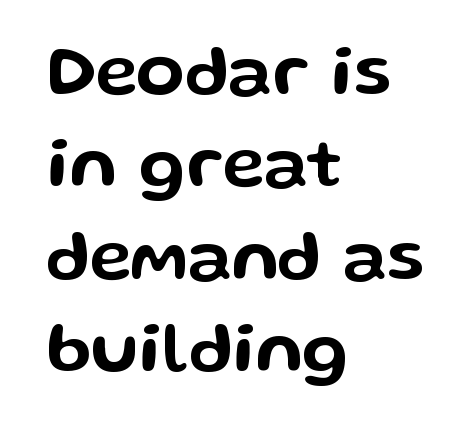
{"serif": "no", "italic": "no", "width": "wide", "stroke_contrast": "low", "x_height": "medium", "monospaced": "no", "underline": "no", "align": "left", "line_spacing": "normal", "line_spacing_ratio": 1.3, "letter_spacing": "normal", "letter_spacing_em": 0.0, "glyph_px": 71}
